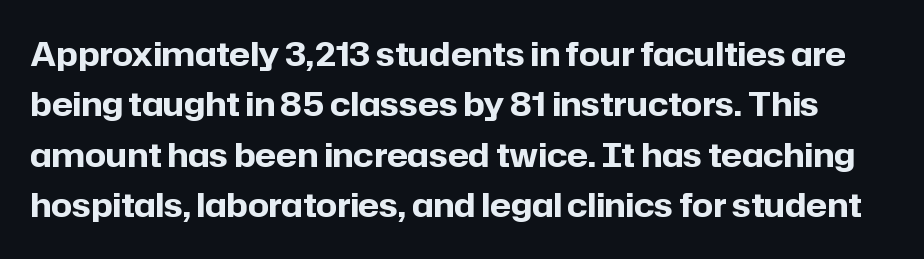
{"serif": "no", "italic": "no", "bold": "yes", "weight": "bold", "width": "normal", "stroke_contrast": "low", "x_height": "medium", "monospaced": "no", "underline": "no", "line_spacing": "normal", "line_spacing_ratio": 1.53, "letter_spacing": "normal", "letter_spacing_em": 0.0, "glyph_px": 33}
